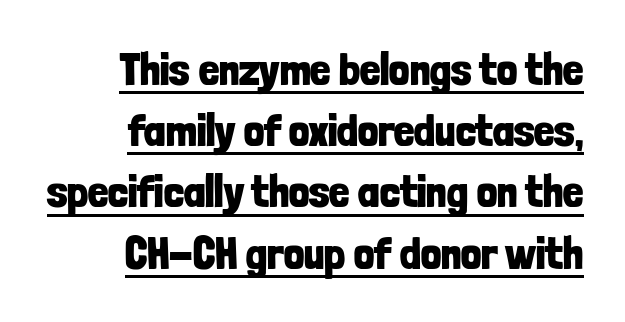
Q: Is the text bold? A: Yes.
Q: Is the text italic (slanted)? A: No, it is upright.
Q: Is the typeface a serif or a sans-serif typeface? A: Sans-serif.
Q: Is the text underlined? A: Yes.
Q: How is the paragraph aligned? A: Right-aligned.
Q: Is the spacing between letters normal or unusually wide? A: Normal.
Q: Is the spacing between lines tight, normal or loose? A: Normal.
Q: Width (condensed, normal, or wide)? A: Condensed.
Q: Stroke contrast? A: Low.
Q: x-height? A: Medium.
Q: Monospaced? A: No.
